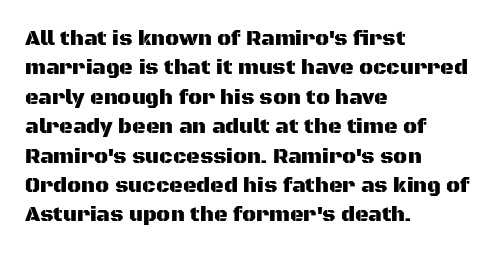
If you drew a ruler down the left edge, every line would touch it. The foot of each line stays bare and open. What's the leading like? Ordinary, nothing unusual. The axis of the letterforms is exactly vertical. Observe the ordinary spacing: letters are neighbours, not strangers.
